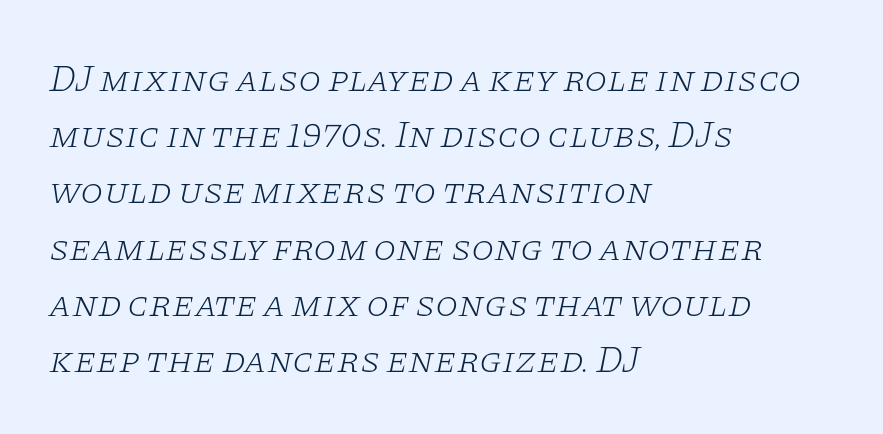
The image shows 37 px light, wide serif type, italic (leaning right); set left-aligned, normal line spacing (1.52x), normal letter spacing, not underlined; low stroke contrast and a large x-height.
